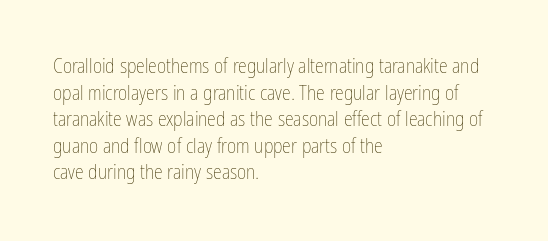
Q: Is the text bold? A: No.
Q: Is the text italic (slanted)? A: No, it is upright.
Q: Is the text underlined? A: No.
Q: How is the paragraph aligned? A: Left-aligned.
Q: Is the spacing between letters normal or unusually wide? A: Normal.
Q: Is the spacing between lines tight, normal or loose? A: Normal.
